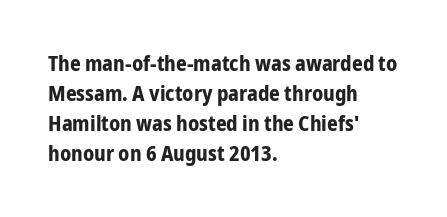
The image shows 21 px bold type, upright; set left-aligned, normal line spacing (1.43x), normal letter spacing, not underlined.
